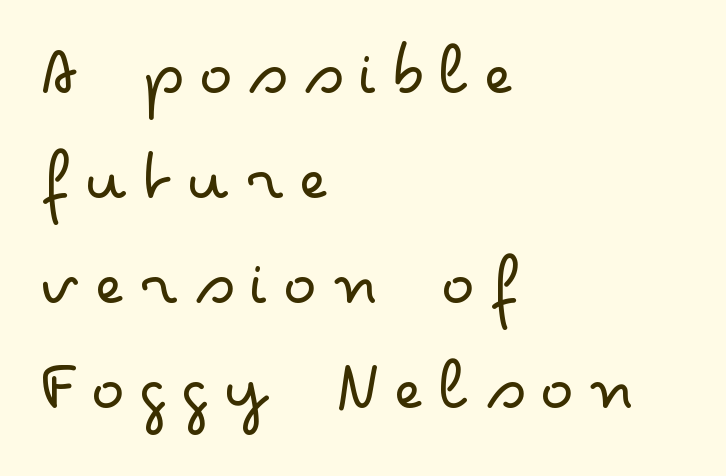
The area under the type is left untouched. The passage is arranged the way most books set body copy — flush left. A quiet, ordinary-to-light weight characterises the typeface. Each letter keeps its own natural width here, so spacing adapts to shape. Nope, no serifs anywhere on these letters.
